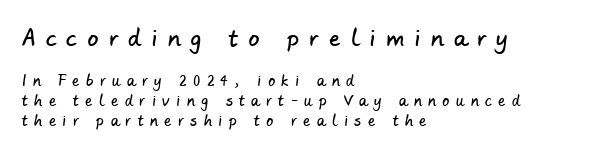
Q: Is the text underlined? A: No.
Q: How is the paragraph aligned? A: Left-aligned.
Q: Is the spacing between letters normal or unusually wide? A: Unusually wide.
Q: Is the spacing between lines tight, normal or loose? A: Normal.
Q: Which block of text is set in a larger size, the first (top) or the second (bottom)? A: The first (top) one.
